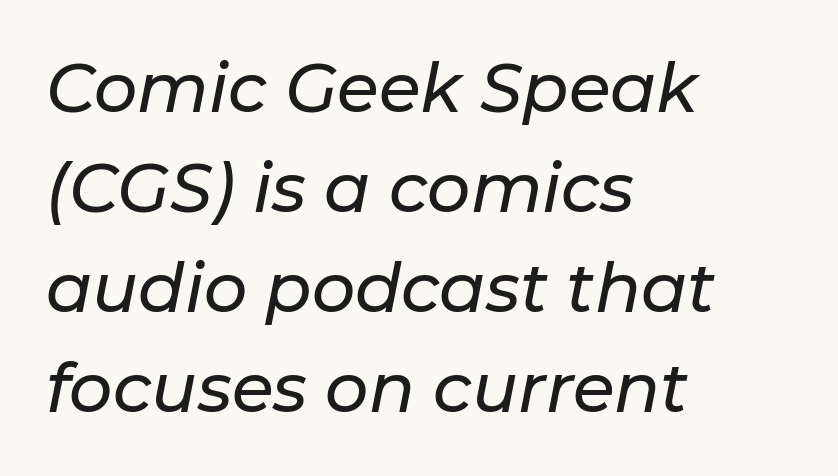
Q: Is the text italic (slanted)? A: Yes, it leans right by about 11 degrees.
Q: Is the text underlined? A: No.
Q: How is the paragraph aligned? A: Left-aligned.
Q: Is the spacing between letters normal or unusually wide? A: Normal.
Q: Is the spacing between lines tight, normal or loose? A: Normal.
Q: Width (condensed, normal, or wide)? A: Normal.
Q: Stroke contrast? A: Low.
Q: x-height? A: Medium.
Q: Monospaced? A: No.
